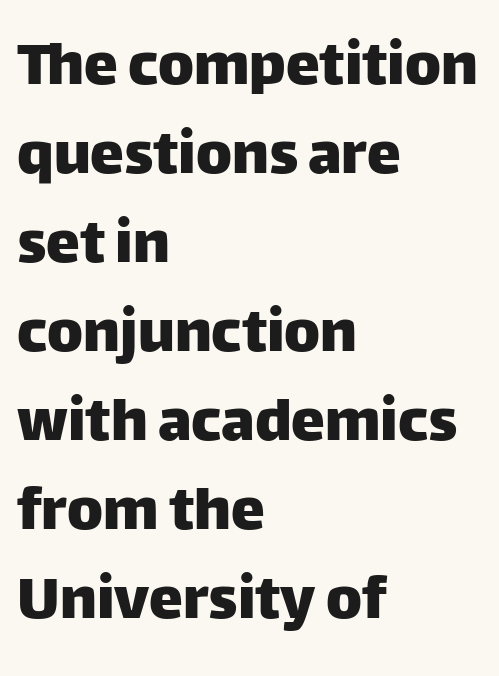
{"serif": "no", "italic": "no", "width": "normal", "stroke_contrast": "low", "x_height": "large", "monospaced": "no", "underline": "no", "align": "left", "line_spacing": "normal", "line_spacing_ratio": 1.31, "letter_spacing": "normal", "letter_spacing_em": 0.0, "glyph_px": 68}
